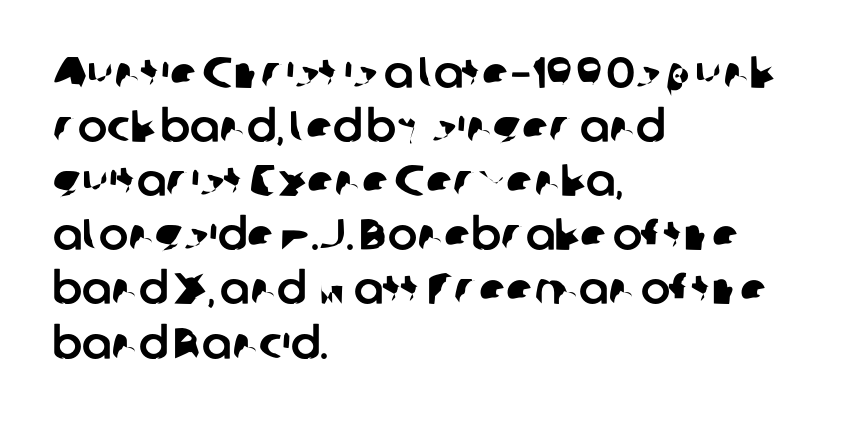
The characters display no serif detailing; their extremities are plain. The gaps between neighbouring characters are ordinary and unremarkable. Leftover space on each line is placed entirely after the last word. Clear beneath every line of the passage. The face used here is proportionally spaced, like ordinary book or web type.
